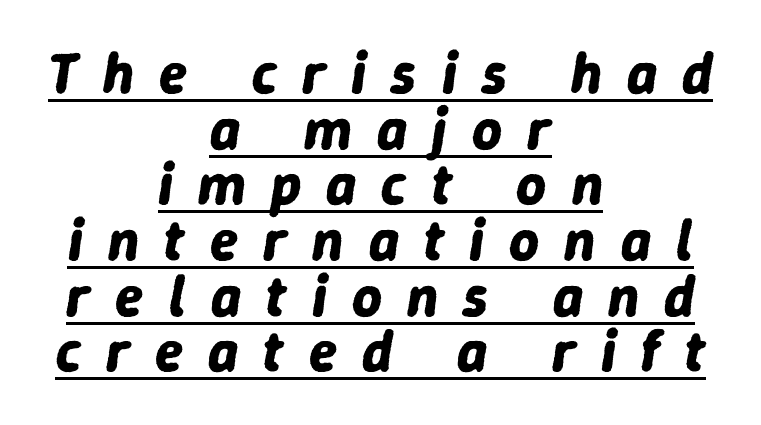
The image shows 58 px bold type, italic (leaning right); set centered, tight line spacing (0.96x), unusually wide letter spacing (+0.43 em), underlined; low stroke contrast and a medium x-height.
